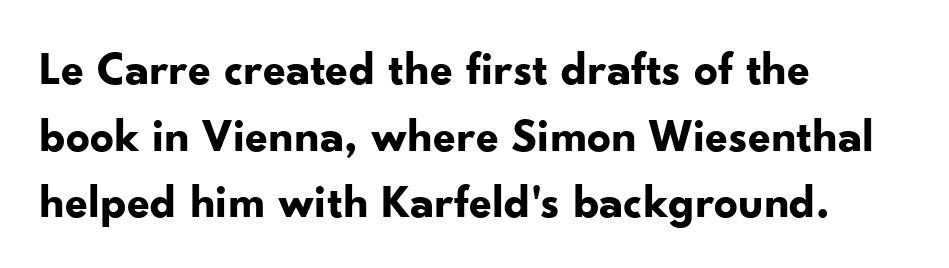
Nobody touched the tracking dial on this one. Nope, not italic — everything's standing straight. A typesetter would call this leading conventional body-copy spacing. Is the type bold? Yes — the strokes are clearly thick and heavy. Examine the stroke ends and you'll find no serifs. Varying glyph widths throughout — classic text-font behaviour.
